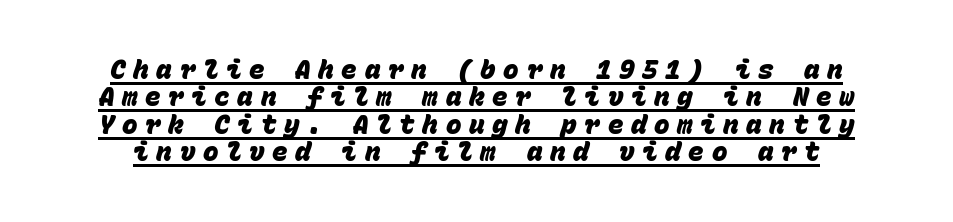
How would I describe the line gaps? Narrow and economical. Short note: letters widely spaced. Weight check: bold — yes, fully. The sample's only ornament is a line tracing under the words.
